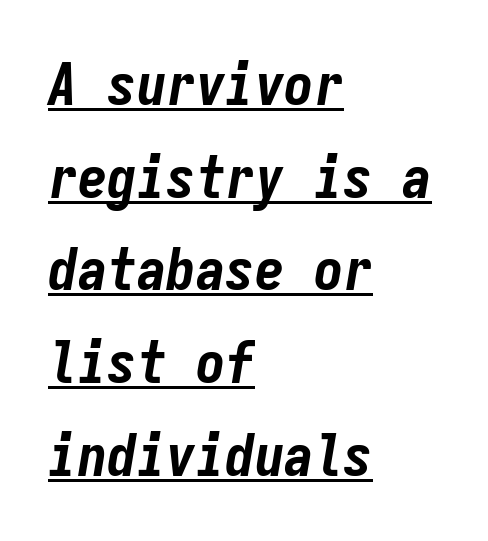
Q: Is the text bold? A: Yes.
Q: Is the text italic (slanted)? A: Yes, it leans right by about 9 degrees.
Q: Is the text underlined? A: Yes.
Q: How is the paragraph aligned? A: Left-aligned.
Q: Is the spacing between letters normal or unusually wide? A: Normal.
Q: Is the spacing between lines tight, normal or loose? A: Normal.
Q: Width (condensed, normal, or wide)? A: Condensed.
Q: Stroke contrast? A: Low.
Q: x-height? A: Medium.
Q: Monospaced? A: Yes.
